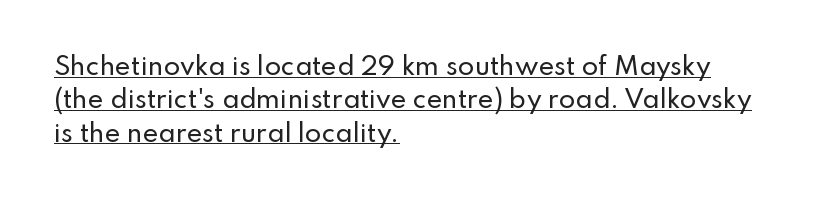
Reading down the block, your eye returns to a fixed left position each line. The block of text has a typical density, with ordinary space between rows. In terms of letterspacing, this is plain default setting. Underline: present. Characters remain perfectly vertical along every line.
